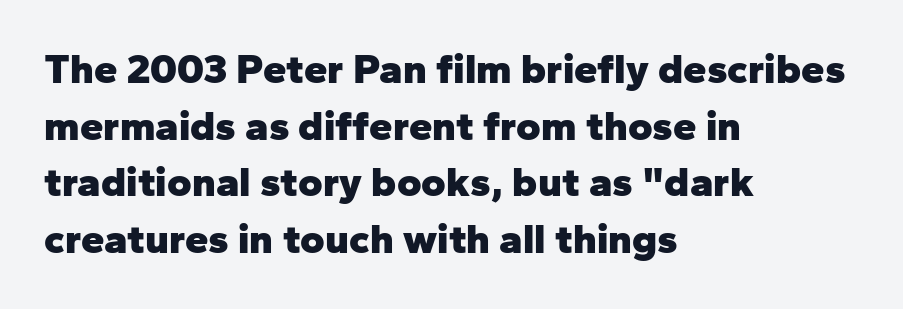
Q: Is the text bold? A: Yes.
Q: Is the text italic (slanted)? A: No, it is upright.
Q: Is the typeface a serif or a sans-serif typeface? A: Sans-serif.
Q: Is the text underlined? A: No.
Q: How is the paragraph aligned? A: Left-aligned.
Q: Is the spacing between letters normal or unusually wide? A: Normal.
Q: Is the spacing between lines tight, normal or loose? A: Normal.
Q: Width (condensed, normal, or wide)? A: Normal.
Q: Stroke contrast? A: Low.
Q: x-height? A: Medium.
Q: Monospaced? A: No.
